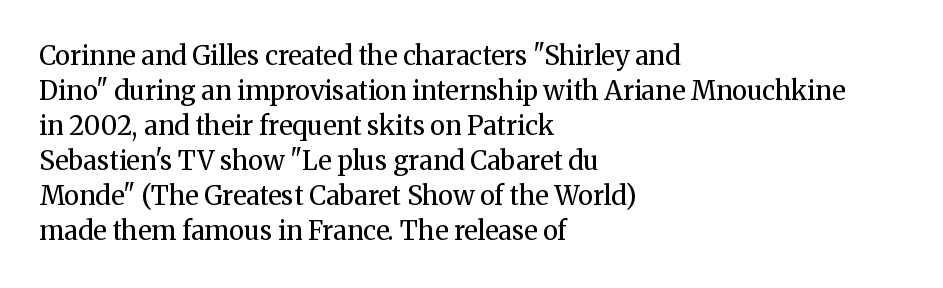
How are the letters spaced? Ordinarily, with no added tracking. Has an underline been added? It has not. Honestly, the row spacing looks completely unremarkable. The font is comparable to plain body text, perhaps lighter. Visually the block forms a straight wall on the left and a jagged coastline on the right.
